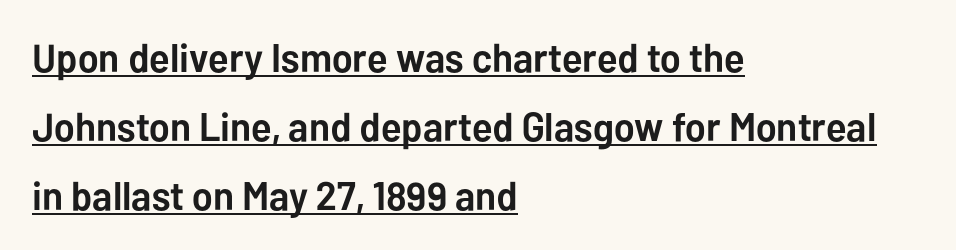
The image shows 40 px semibold sans-serif type, upright; set left-aligned, line spacing 1.72x, normal letter spacing, underlined; low stroke contrast and a medium x-height.
